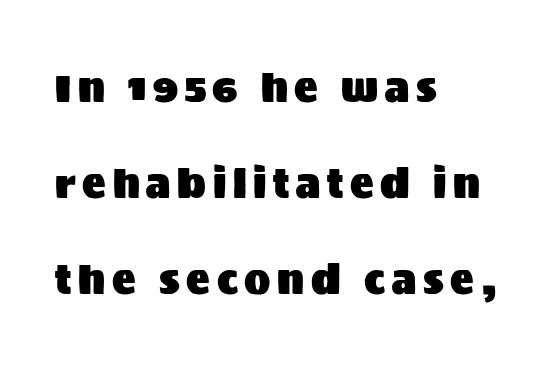
Q: Is the text italic (slanted)? A: No, it is upright.
Q: Is the typeface a serif or a sans-serif typeface? A: Sans-serif.
Q: Is the text underlined? A: No.
Q: How is the paragraph aligned? A: Left-aligned.
Q: Is the spacing between lines tight, normal or loose? A: Loose.
Q: Width (condensed, normal, or wide)? A: Normal.
Q: Stroke contrast? A: Medium.
Q: x-height? A: Large.
Q: Monospaced? A: No.
